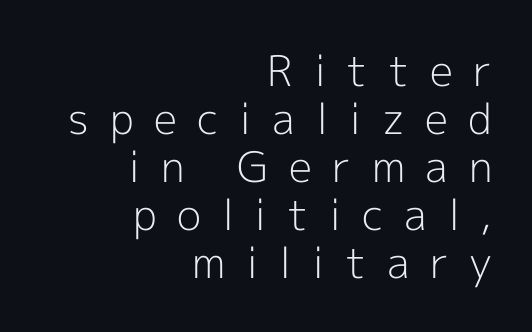
The image shows 42 px light sans-serif type, upright; set right-aligned, tight line spacing (1.14x), unusually wide letter spacing (+0.49 em), not underlined; a medium x-height.
